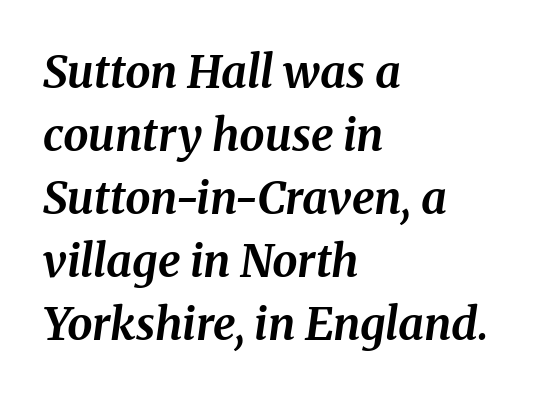
Q: Is the text bold? A: Yes.
Q: Is the text italic (slanted)? A: Yes, it leans right by about 8 degrees.
Q: Is the text underlined? A: No.
Q: How is the paragraph aligned? A: Left-aligned.
Q: Is the spacing between letters normal or unusually wide? A: Normal.
Q: Is the spacing between lines tight, normal or loose? A: Normal.
Q: Width (condensed, normal, or wide)? A: Normal.
Q: Stroke contrast? A: Medium.
Q: x-height? A: Medium.
Q: Monospaced? A: No.
